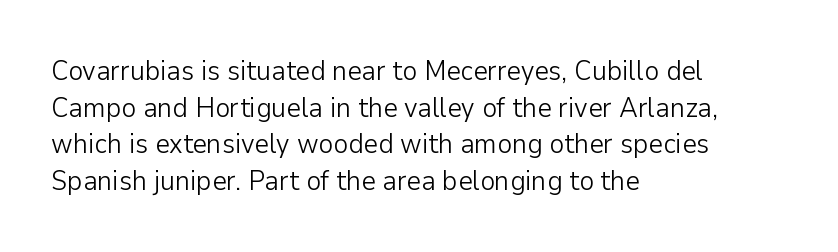
Q: Is the text bold? A: No.
Q: Is the text italic (slanted)? A: No, it is upright.
Q: Is the typeface a serif or a sans-serif typeface? A: Sans-serif.
Q: Is the text underlined? A: No.
Q: How is the paragraph aligned? A: Left-aligned.
Q: Is the spacing between letters normal or unusually wide? A: Normal.
Q: Is the spacing between lines tight, normal or loose? A: Normal.
Q: Width (condensed, normal, or wide)? A: Normal.
Q: Stroke contrast? A: Low.
Q: x-height? A: Medium.
Q: Monospaced? A: No.
